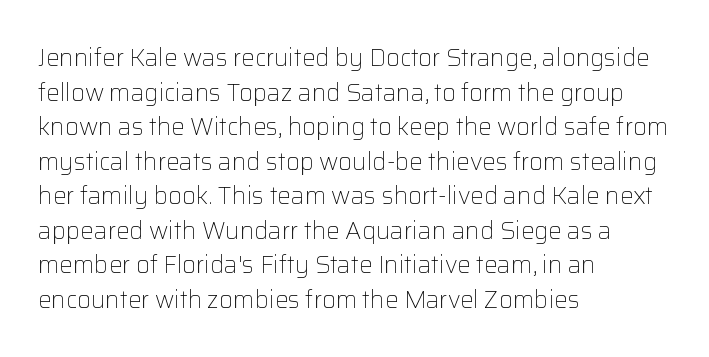
The image shows 24 px text type, upright; set left-aligned, normal line spacing (1.44x), normal letter spacing, not underlined.
